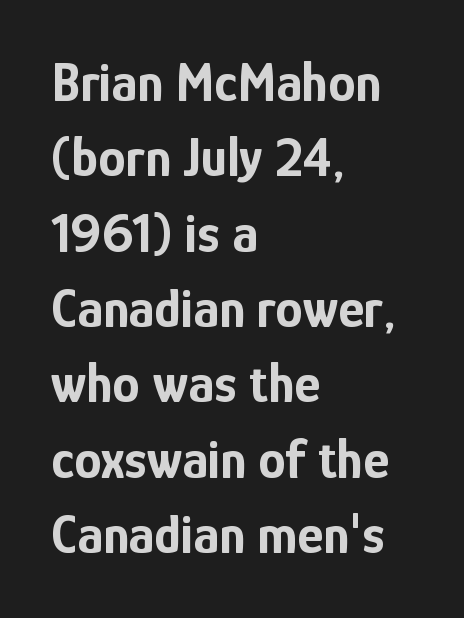
Q: Is the text bold? A: Yes.
Q: Is the text italic (slanted)? A: No, it is upright.
Q: Is the typeface a serif or a sans-serif typeface? A: Sans-serif.
Q: Is the text underlined? A: No.
Q: How is the paragraph aligned? A: Left-aligned.
Q: Is the spacing between letters normal or unusually wide? A: Normal.
Q: Is the spacing between lines tight, normal or loose? A: Normal.
Q: Width (condensed, normal, or wide)? A: Condensed.
Q: Stroke contrast? A: Low.
Q: x-height? A: Medium.
Q: Monospaced? A: No.
